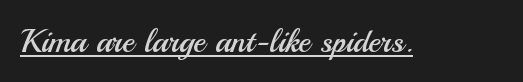
Q: Is the text bold? A: No.
Q: Is the text italic (slanted)? A: Yes.
Q: Is the typeface a serif or a sans-serif typeface? A: Sans-serif.
Q: Is the text underlined? A: Yes.
Q: Is the spacing between letters normal or unusually wide? A: Normal.
Q: Width (condensed, normal, or wide)? A: Normal.
Q: Stroke contrast? A: Medium.
Q: x-height? A: Small.
Q: Monospaced? A: No.
